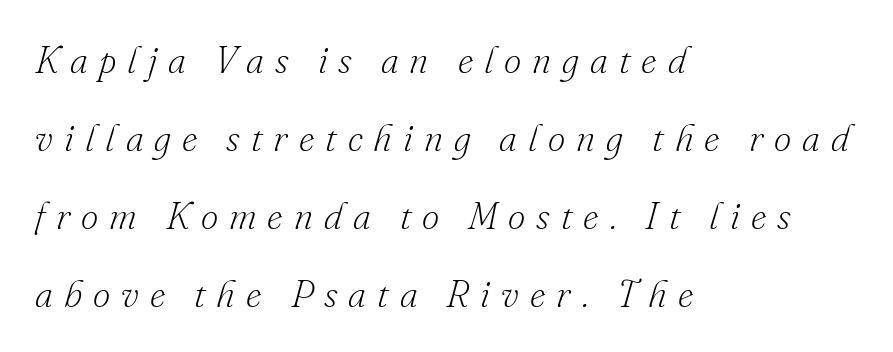
The image shows 38 px light serif type, italic (leaning right); set left-aligned, loose line spacing (2.05x), unusually wide letter spacing (+0.29 em), not underlined; low stroke contrast and a small x-height.
